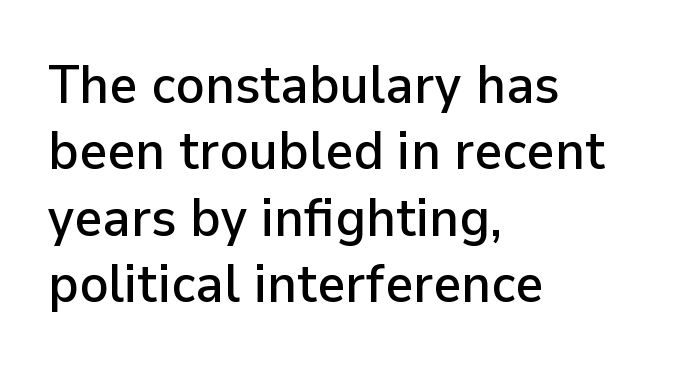
Q: Is the text italic (slanted)? A: No, it is upright.
Q: Is the typeface a serif or a sans-serif typeface? A: Sans-serif.
Q: Is the text underlined? A: No.
Q: How is the paragraph aligned? A: Left-aligned.
Q: Is the spacing between letters normal or unusually wide? A: Normal.
Q: Width (condensed, normal, or wide)? A: Normal.
Q: Stroke contrast? A: Low.
Q: x-height? A: Medium.
Q: Monospaced? A: No.
